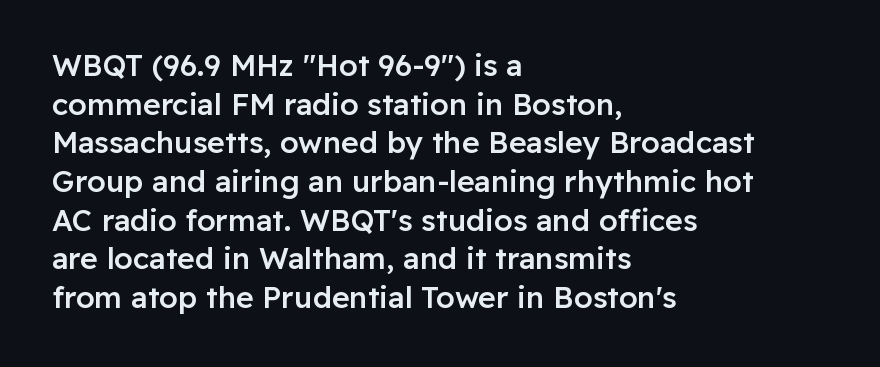
Q: Is the text bold? A: Semi-bold.
Q: Is the text italic (slanted)? A: No, it is upright.
Q: Is the typeface a serif or a sans-serif typeface? A: Sans-serif.
Q: Is the text underlined? A: No.
Q: How is the paragraph aligned? A: Left-aligned.
Q: Is the spacing between letters normal or unusually wide? A: Normal.
Q: Is the spacing between lines tight, normal or loose? A: Normal.
Q: Width (condensed, normal, or wide)? A: Normal.
Q: Stroke contrast? A: Low.
Q: x-height? A: Medium.
Q: Monospaced? A: No.
